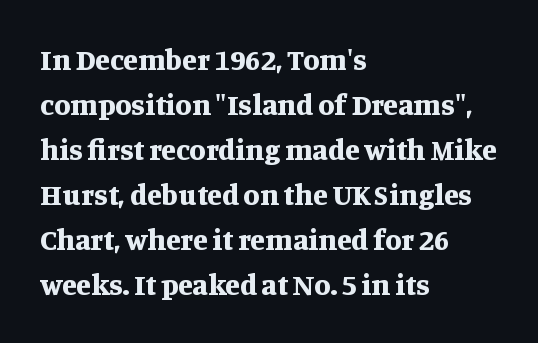
{"serif": "yes", "italic": "no", "bold": "yes", "weight": "bold", "width": "normal", "stroke_contrast": "medium", "x_height": "large", "monospaced": "no", "underline": "no", "align": "left", "line_spacing": "normal", "line_spacing_ratio": 1.5, "letter_spacing": "normal", "letter_spacing_em": 0.0, "glyph_px": 30}
